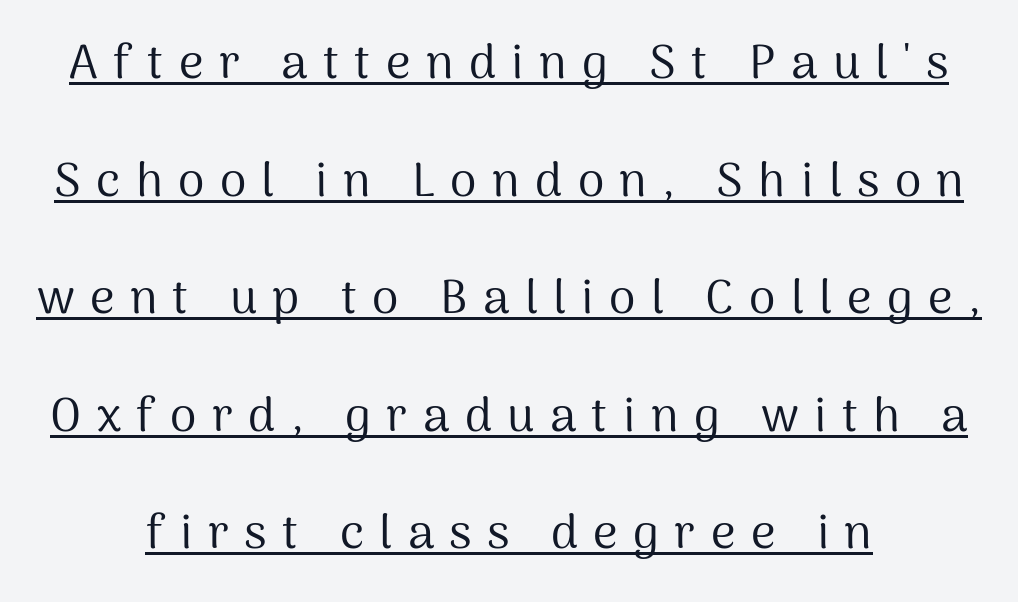
The image shows 48 px regular-weight sans-serif type, upright; set centered, loose line spacing (2.45x), unusually wide letter spacing (+0.32 em), underlined; medium stroke contrast and a medium x-height.
